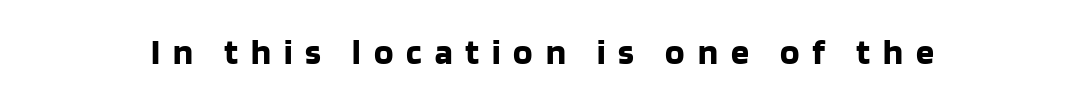
The image shows 36 px bold sans-serif type, upright; set unusually wide letter spacing (+0.36 em), not underlined; low stroke contrast and a large x-height.
